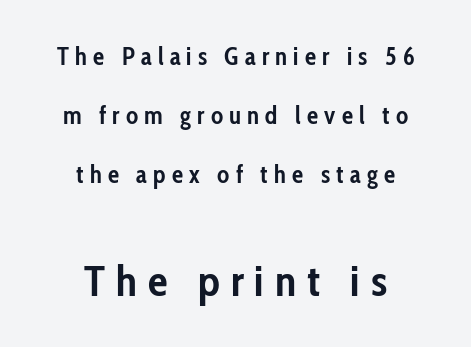
The image shows 44 px semibold, condensed sans-serif type, upright; set centered, loose line spacing (2.37x), unusually wide letter spacing (+0.25 em), not underlined; the second (bottom) block is 1.76x larger; low stroke contrast and a medium x-height.
